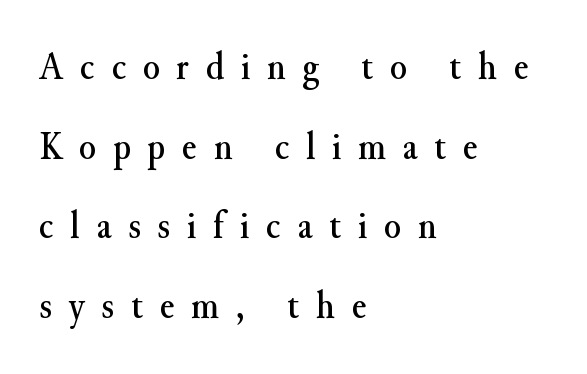
It's the straight-up-and-down kind of type. The passage shown is typed in a proportional face where columns would drift. Visually the block forms a straight wall on the left and a jagged coastline on the right. Tracking value appears strongly positive — letters spread wide.
